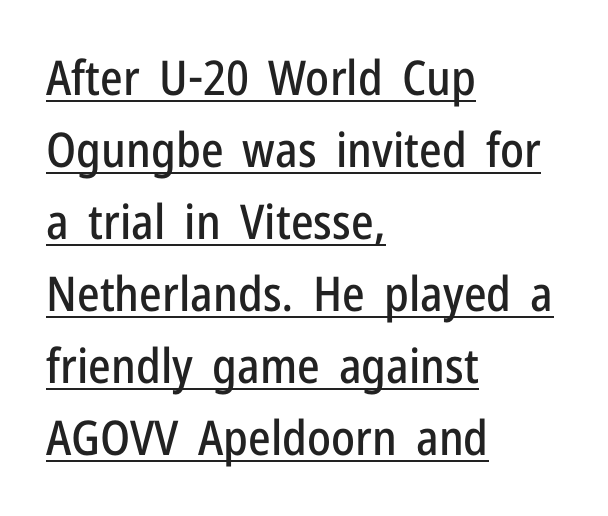
{"serif": "no", "italic": "no", "width": "condensed", "stroke_contrast": "low", "x_height": "medium", "monospaced": "no", "underline": "yes", "align": "left", "line_spacing": "normal", "line_spacing_ratio": 1.5, "letter_spacing": "normal", "letter_spacing_em": 0.0, "glyph_px": 48}
